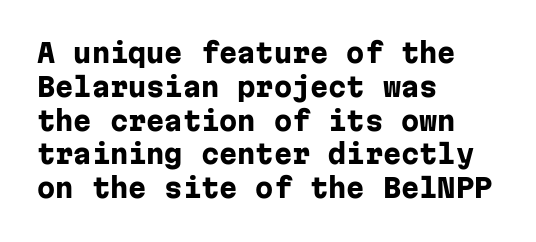
Q: Is the text bold? A: Yes.
Q: Is the text italic (slanted)? A: No, it is upright.
Q: Is the text underlined? A: No.
Q: How is the paragraph aligned? A: Left-aligned.
Q: Is the spacing between letters normal or unusually wide? A: Normal.
Q: Is the spacing between lines tight, normal or loose? A: Normal.
